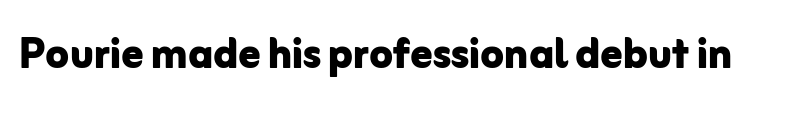
The image shows 54 px bold sans-serif type, upright; set normal letter spacing, not underlined; low stroke contrast and a medium x-height.
